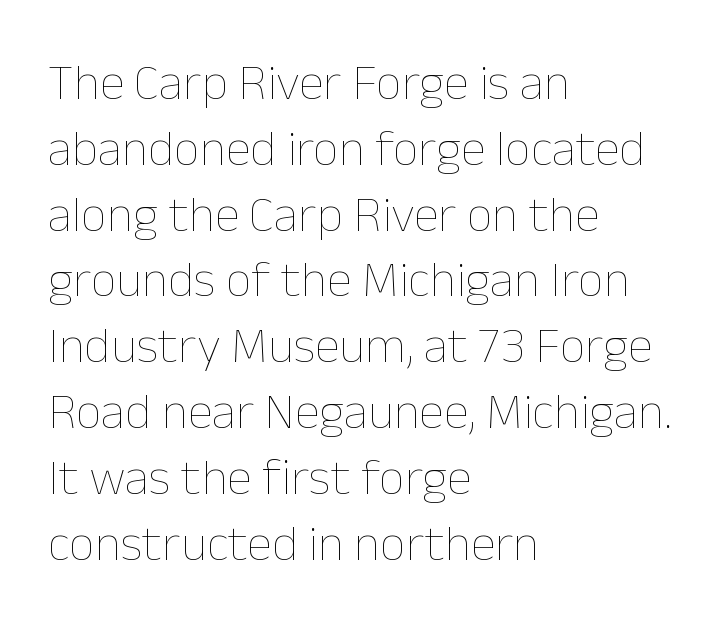
Q: Is the text bold? A: No.
Q: Is the text italic (slanted)? A: No, it is upright.
Q: Is the text underlined? A: No.
Q: How is the paragraph aligned? A: Left-aligned.
Q: Is the spacing between letters normal or unusually wide? A: Normal.
Q: Is the spacing between lines tight, normal or loose? A: Normal.
Q: Width (condensed, normal, or wide)? A: Normal.
Q: Stroke contrast? A: Low.
Q: x-height? A: Medium.
Q: Monospaced? A: No.
